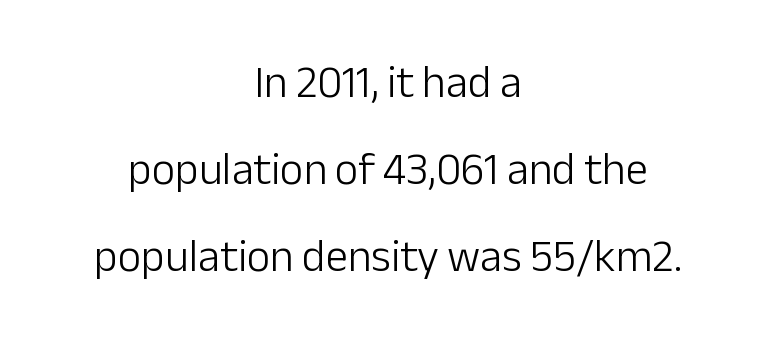
{"serif": "no", "italic": "no", "bold": "no", "weight": "light", "width": "normal", "stroke_contrast": "low", "x_height": "medium", "monospaced": "no", "underline": "no", "align": "center", "line_spacing": "loose", "line_spacing_ratio": 1.93, "letter_spacing": "normal", "letter_spacing_em": 0.0, "glyph_px": 45}
